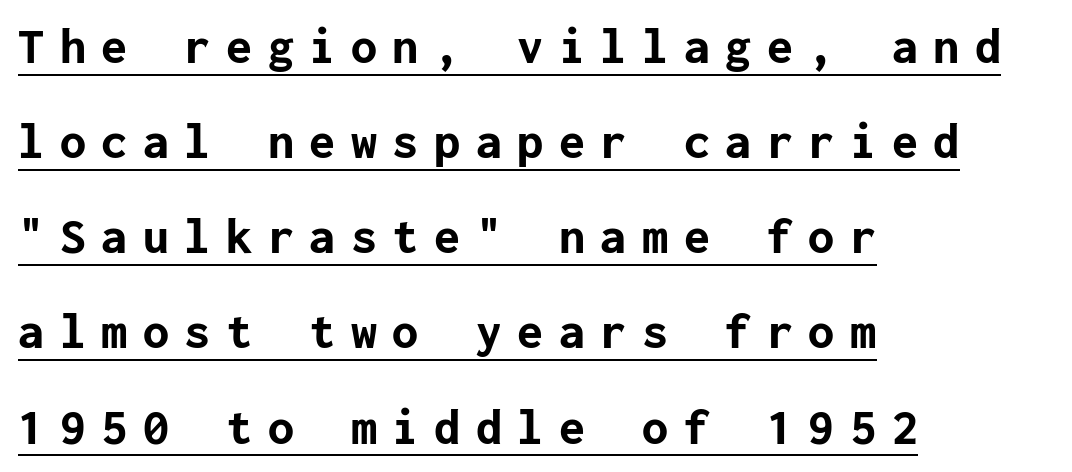
Q: Is the text bold? A: Yes.
Q: Is the text italic (slanted)? A: No, it is upright.
Q: Is the typeface a serif or a sans-serif typeface? A: Sans-serif.
Q: Is the text underlined? A: Yes.
Q: How is the paragraph aligned? A: Left-aligned.
Q: Is the spacing between letters normal or unusually wide? A: Unusually wide.
Q: Width (condensed, normal, or wide)? A: Normal.
Q: Stroke contrast? A: Low.
Q: x-height? A: Medium.
